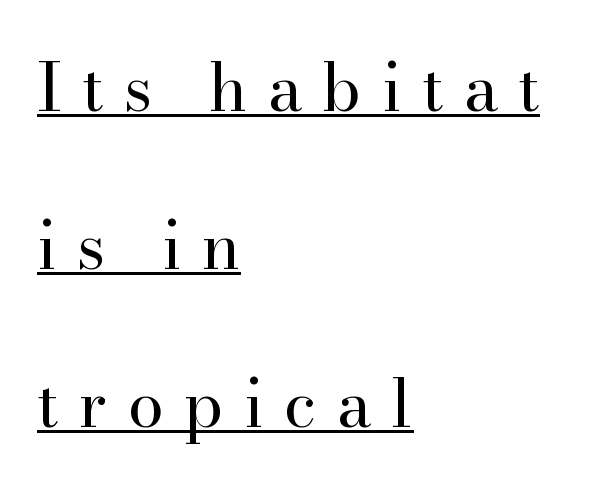
{"serif": "yes", "italic": "no", "bold": "no", "weight": "regular", "width": "normal", "stroke_contrast": "high", "x_height": "small", "monospaced": "no", "underline": "yes", "align": "left", "line_spacing": "loose", "line_spacing_ratio": 2.43, "letter_spacing": "wide", "letter_spacing_em": 0.31, "glyph_px": 65}
